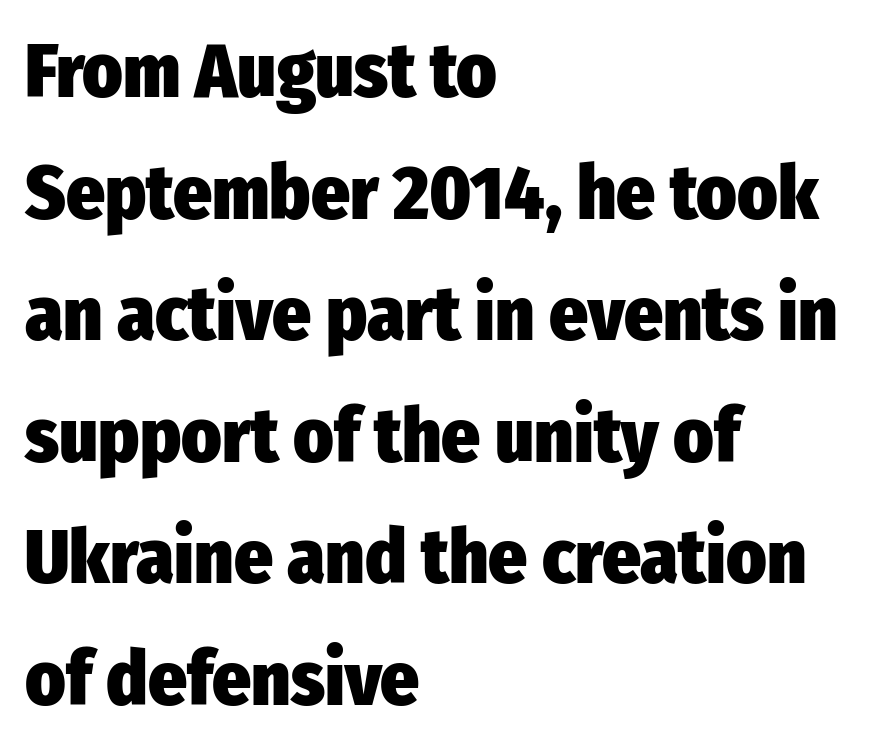
The image shows 76 px heavy, condensed sans-serif type, upright; set left-aligned, normal line spacing (1.6x), normal letter spacing, not underlined; low stroke contrast and a medium x-height.
